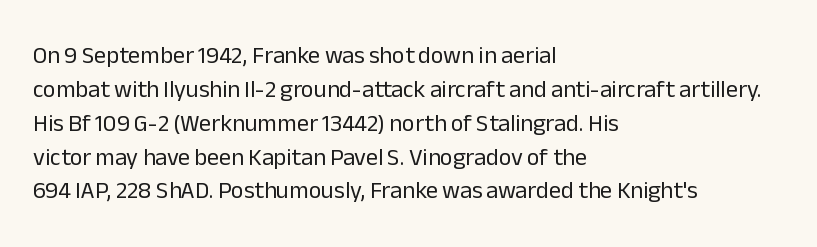
{"italic": "no", "bold": "no", "underline": "no", "align": "left", "line_spacing": "normal", "line_spacing_ratio": 1.41, "letter_spacing": "normal", "letter_spacing_em": 0.0, "glyph_px": 24}
